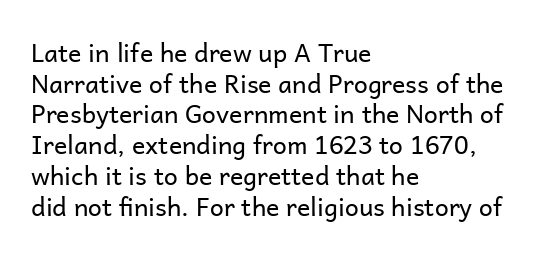
The letters look calm and open, with moderate or lighter stems. Descenders are the only things crossing below the line. Left-aligned paragraph, ragged on the right. Short note: letters normally spaced.
